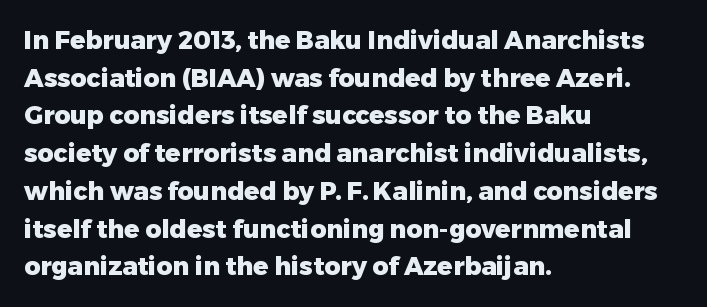
Q: Is the text bold? A: Yes.
Q: Is the text italic (slanted)? A: No, it is upright.
Q: Is the text underlined? A: No.
Q: How is the paragraph aligned? A: Left-aligned.
Q: Is the spacing between letters normal or unusually wide? A: Normal.
Q: Is the spacing between lines tight, normal or loose? A: Normal.
